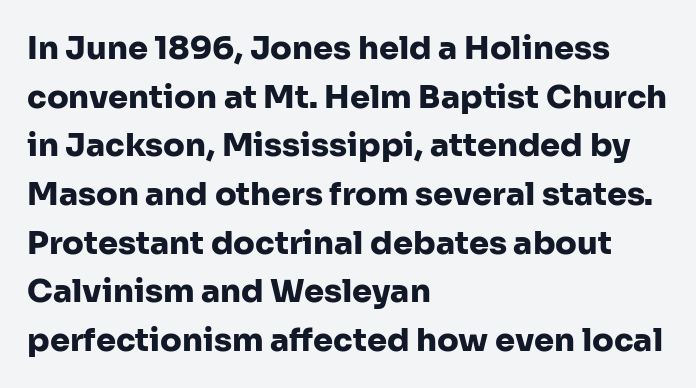
The image shows 32 px heavy sans-serif type, upright; set left-aligned, normal line spacing (1.52x), normal letter spacing, not underlined; low stroke contrast and a medium x-height.
